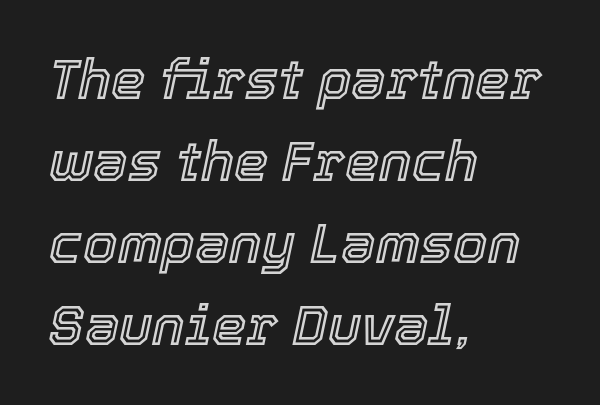
The image shows 55 px text type, italic (leaning right); set left-aligned, normal line spacing (1.49x), normal letter spacing, not underlined; a medium x-height.
